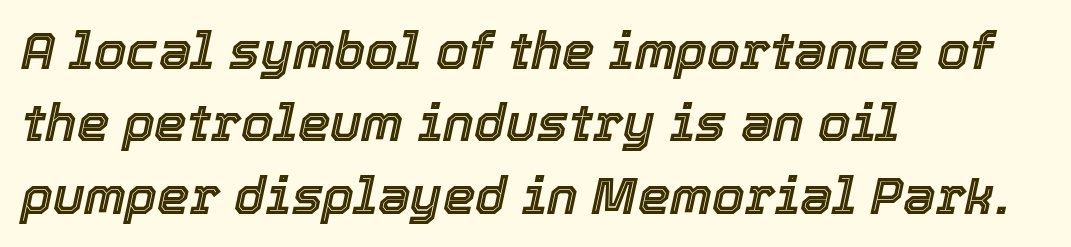
The image shows 52 px text type, italic (leaning right); set left-aligned, normal line spacing (1.39x), normal letter spacing, not underlined; a medium x-height.
